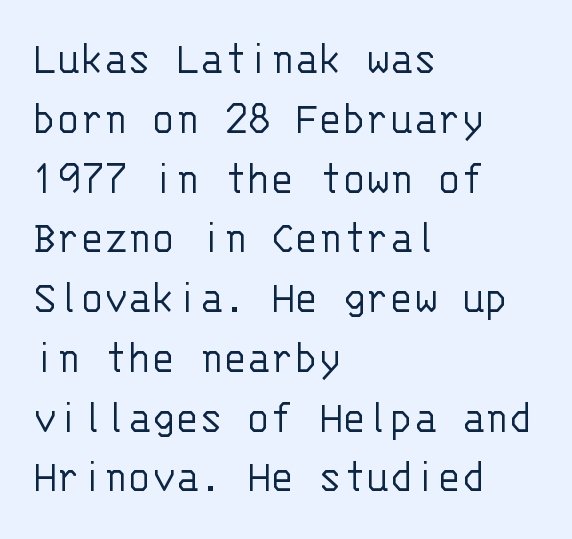
Q: Is the text bold? A: No.
Q: Is the text italic (slanted)? A: No, it is upright.
Q: Is the typeface a serif or a sans-serif typeface? A: Sans-serif.
Q: Is the text underlined? A: No.
Q: How is the paragraph aligned? A: Left-aligned.
Q: Is the spacing between letters normal or unusually wide? A: Normal.
Q: Width (condensed, normal, or wide)? A: Normal.
Q: Stroke contrast? A: Low.
Q: x-height? A: Large.
Q: Monospaced? A: Yes.
